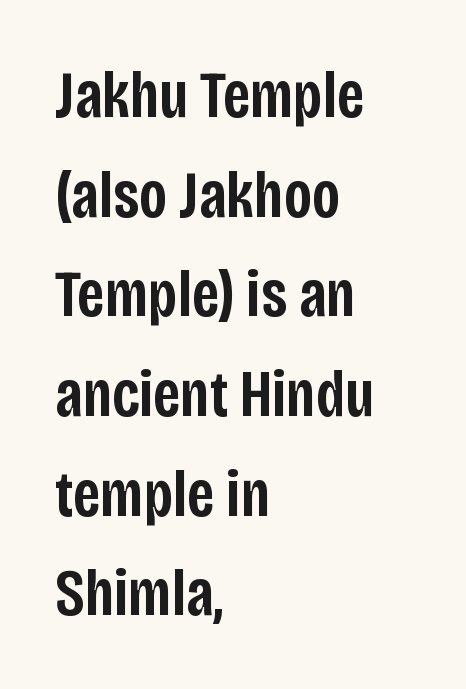
Q: Is the text bold? A: Semi-bold.
Q: Is the text italic (slanted)? A: No, it is upright.
Q: Is the typeface a serif or a sans-serif typeface? A: Sans-serif.
Q: Is the text underlined? A: No.
Q: How is the paragraph aligned? A: Left-aligned.
Q: Is the spacing between letters normal or unusually wide? A: Normal.
Q: Is the spacing between lines tight, normal or loose? A: Normal.
Q: Width (condensed, normal, or wide)? A: Condensed.
Q: Stroke contrast? A: Low.
Q: x-height? A: Large.
Q: Monospaced? A: No.
